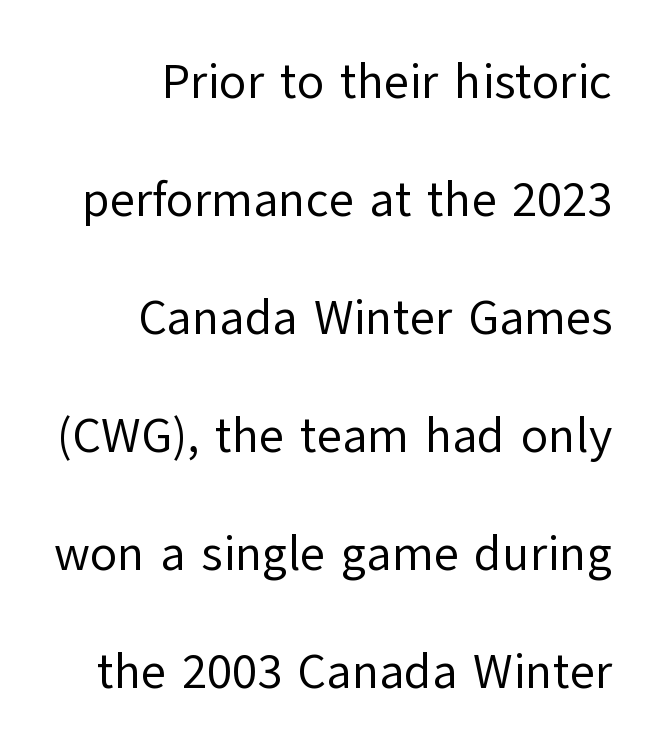
Honestly, the letter spacing is just normal — you wouldn't notice it. Any mark beneath the type? The region is blank. A sans-serif font was chosen for this passage. Bold? No — there's no thickening of the strokes. Loosely led — the rows are spread out. The rendering anchors every line to the right-hand side.
